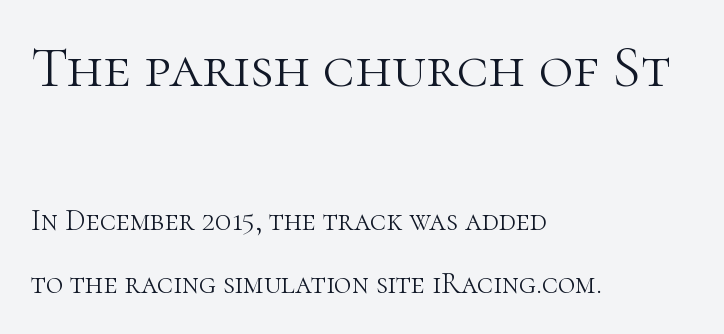
{"serif": "yes", "italic": "no", "bold": "no", "weight": "light", "width": "normal", "stroke_contrast": "high", "x_height": "medium", "monospaced": "no", "underline": "no", "align": "left", "line_spacing": "loose", "line_spacing_ratio": 2.1, "letter_spacing": "normal", "letter_spacing_em": 0.0, "larger_block": "first", "size_ratio": 1.97, "glyph_px": 59}
